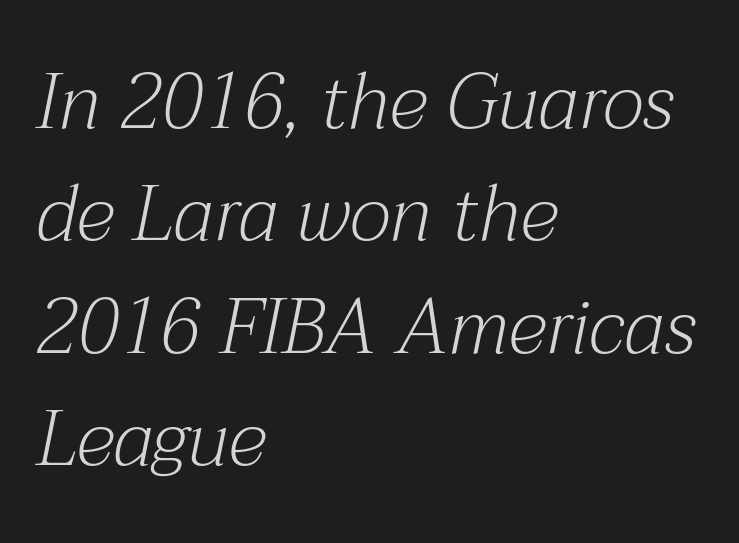
The image shows 78 px light serif type, italic (leaning right); set left-aligned, normal line spacing (1.44x), normal letter spacing, not underlined; medium stroke contrast and a medium x-height.
